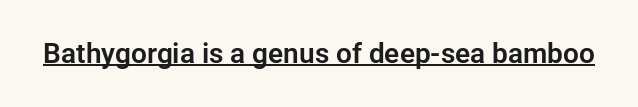
Each line of the rendering has a horizontal stroke beneath the glyphs. The letterforms sit shoulder to shoulder at normal distance. If you drew a line through each stem, it would be perfectly vertical. Nope, no serifs anywhere on these letters. This sample has the flowing, uneven cadence of proportional lettering.
